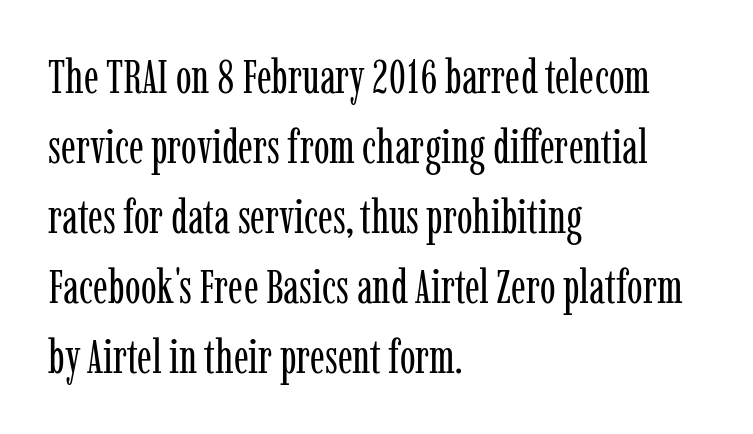
The image shows 47 px regular-weight, condensed serif type, upright; set left-aligned, normal line spacing (1.49x), normal letter spacing, not underlined; low stroke contrast and a medium x-height.
